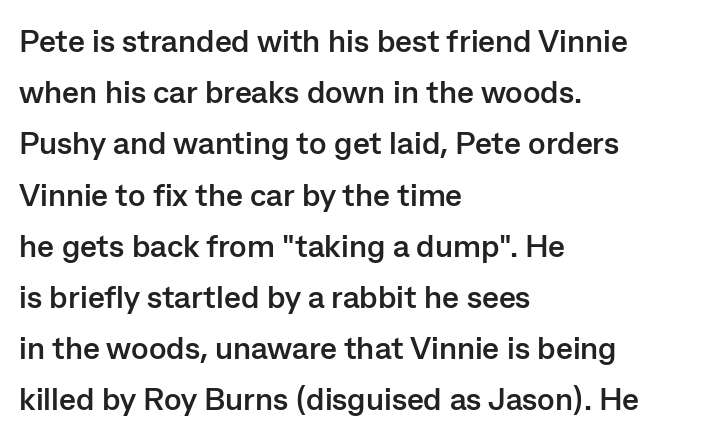
{"serif": "no", "italic": "no", "bold": "yes", "weight": "semibold", "width": "normal", "stroke_contrast": "low", "x_height": "medium", "monospaced": "no", "underline": "no", "align": "left", "line_spacing": "normal", "line_spacing_ratio": 1.6, "letter_spacing": "normal", "letter_spacing_em": 0.0, "glyph_px": 32}
